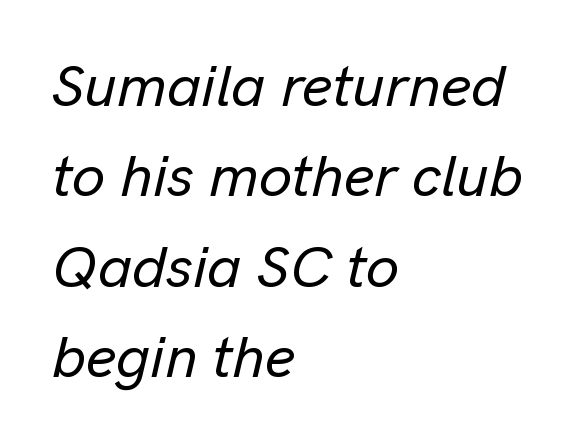
The text block is weighted toward the left margin, trailing off unevenly rightward. Just letters on the line, the space beneath them empty. Looking at the ascenders, they clearly lean. Compared with typical body copy, the letter spacing here is the same. The designer left line spacing at the default. Proportional: the letters do not fall into vertical columns.
